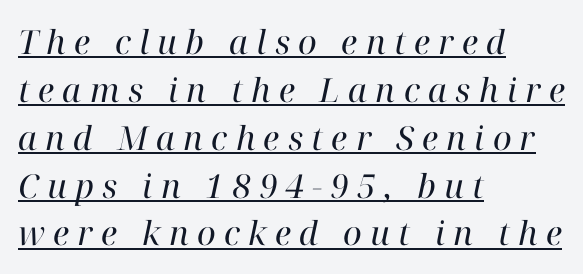
A student would call this left alignment; a typographer would say flush left, rag right. Caption: expanded tracking, letters set apart. Note the varied advance widths — an 'i' is clearly narrower than an 'm'. The lines sit at an ordinary, default distance from one another. Italic: yes, the glyphs are oblique.
